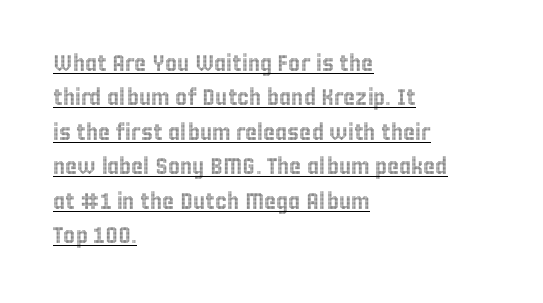
Q: Is the text italic (slanted)? A: No, it is upright.
Q: Is the text underlined? A: Yes.
Q: How is the paragraph aligned? A: Left-aligned.
Q: Is the spacing between letters normal or unusually wide? A: Normal.
Q: Is the spacing between lines tight, normal or loose? A: Normal.
